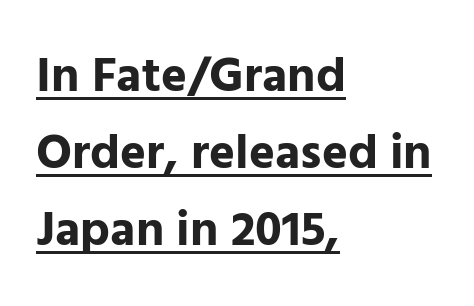
Q: Is the text bold? A: Yes.
Q: Is the text italic (slanted)? A: No, it is upright.
Q: Is the typeface a serif or a sans-serif typeface? A: Sans-serif.
Q: Is the text underlined? A: Yes.
Q: How is the paragraph aligned? A: Left-aligned.
Q: Is the spacing between letters normal or unusually wide? A: Normal.
Q: Is the spacing between lines tight, normal or loose? A: Normal.
Q: Width (condensed, normal, or wide)? A: Normal.
Q: Stroke contrast? A: Low.
Q: x-height? A: Medium.
Q: Monospaced? A: No.
